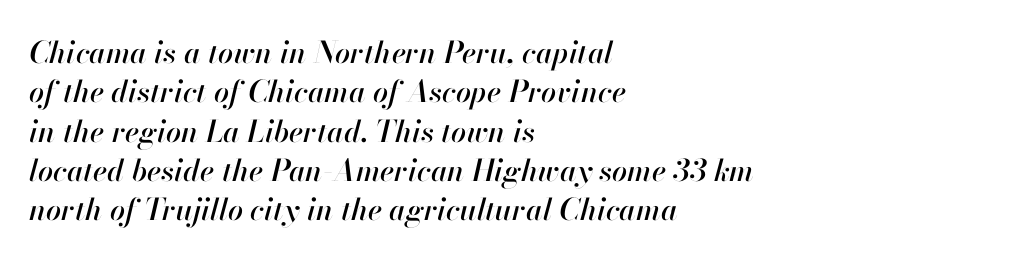
The image shows 30 px text type, italic (leaning right); set left-aligned, normal line spacing (1.31x), normal letter spacing, not underlined; high stroke contrast and a small x-height.
